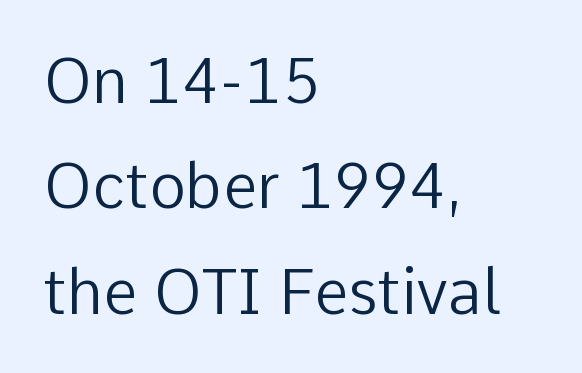
The image shows 62 px regular-weight sans-serif type, upright; set left-aligned, normal line spacing (1.7x), normal letter spacing, not underlined; low stroke contrast and a medium x-height.
